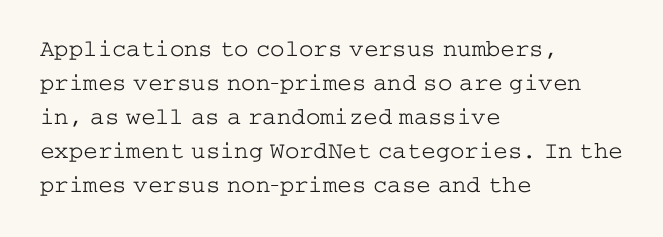
{"italic": "no", "bold": "no", "underline": "no", "align": "left", "line_spacing": "normal", "line_spacing_ratio": 1.42, "letter_spacing": "normal", "letter_spacing_em": 0.0, "glyph_px": 24}
